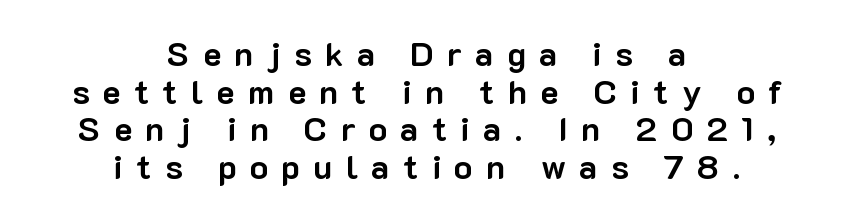
Q: Is the text bold? A: Yes.
Q: Is the text italic (slanted)? A: No, it is upright.
Q: Is the typeface a serif or a sans-serif typeface? A: Sans-serif.
Q: Is the text underlined? A: No.
Q: How is the paragraph aligned? A: Centered.
Q: Is the spacing between letters normal or unusually wide? A: Unusually wide.
Q: Is the spacing between lines tight, normal or loose? A: Tight.
Q: Width (condensed, normal, or wide)? A: Normal.
Q: Stroke contrast? A: Low.
Q: x-height? A: Medium.
Q: Monospaced? A: No.
